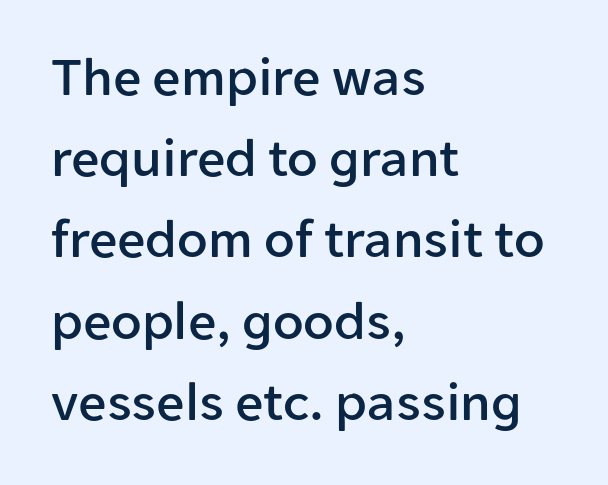
Q: Is the text italic (slanted)? A: No, it is upright.
Q: Is the typeface a serif or a sans-serif typeface? A: Sans-serif.
Q: Is the text underlined? A: No.
Q: How is the paragraph aligned? A: Left-aligned.
Q: Is the spacing between letters normal or unusually wide? A: Normal.
Q: Is the spacing between lines tight, normal or loose? A: Normal.
Q: Width (condensed, normal, or wide)? A: Normal.
Q: Stroke contrast? A: Low.
Q: x-height? A: Medium.
Q: Monospaced? A: No.
